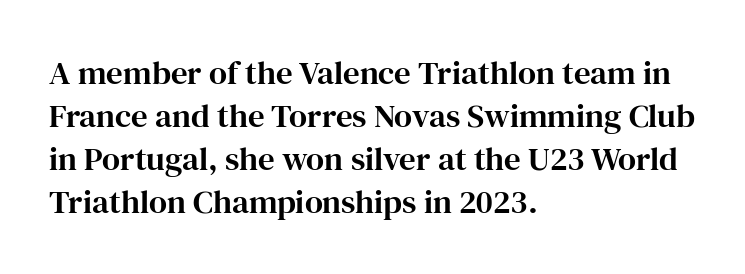
{"serif": "yes", "italic": "no", "width": "normal", "stroke_contrast": "high", "x_height": "medium", "monospaced": "no", "underline": "no", "align": "left", "line_spacing": "normal", "line_spacing_ratio": 1.3, "letter_spacing": "normal", "letter_spacing_em": 0.0, "glyph_px": 33}
